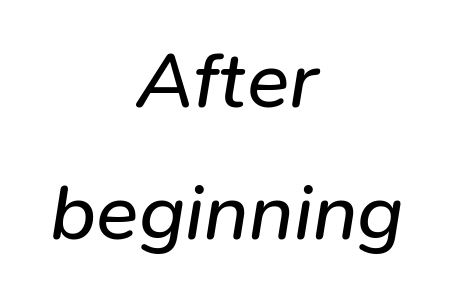
The image shows 79 px regular-weight type, italic (leaning right); set centered, normal line spacing (1.67x), normal letter spacing, not underlined; low stroke contrast and a medium x-height.
